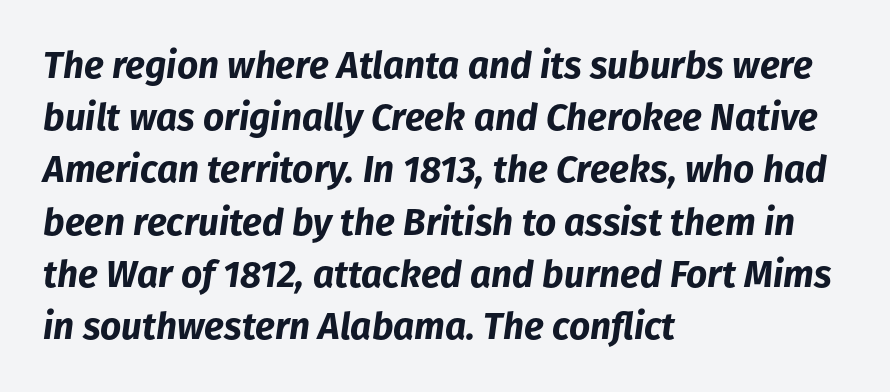
The image shows 37 px bold type, italic (leaning right); set left-aligned, normal line spacing (1.41x), normal letter spacing, not underlined; low stroke contrast and a medium x-height.
